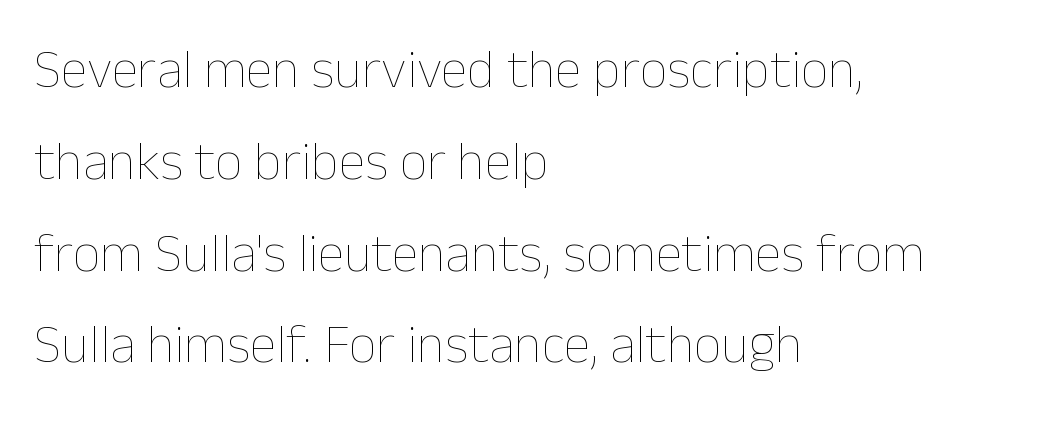
A light-to-regular cut is what we see here. Observe the ordinary spacing: letters are neighbours, not strangers. A clean baseline with only descenders dipping below it. Is this a fixed-width face? No — the glyphs have proportional, varying widths. If you measured baseline to baseline, you'd find a middling distance. A typesetter would mark this as roman, not italic.
